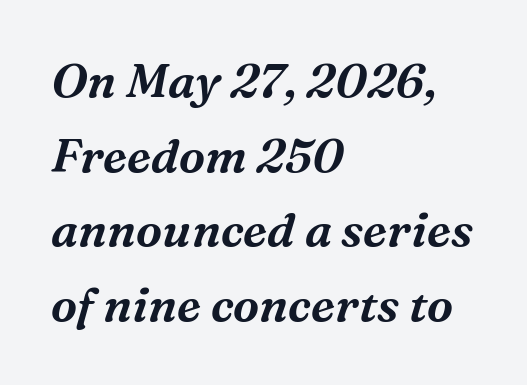
The letters are slanted; this is an italic face. The rendering anchors every line to the left-hand side. The type family on display is of the serif kind. The rendering keeps characters at their native spacing.
